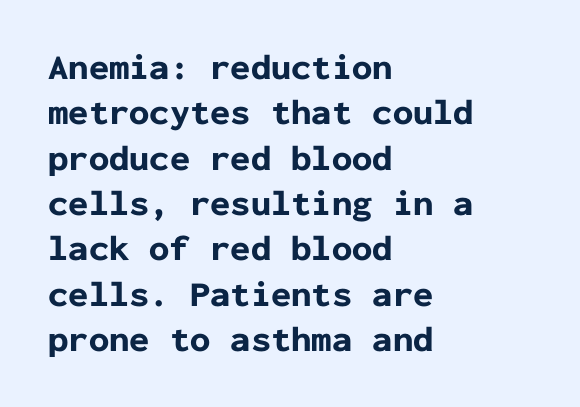
The image shows 36 px bold sans-serif type, upright, monospaced; set left-aligned, normal line spacing (1.26x), normal letter spacing, not underlined; low stroke contrast and a medium x-height.
